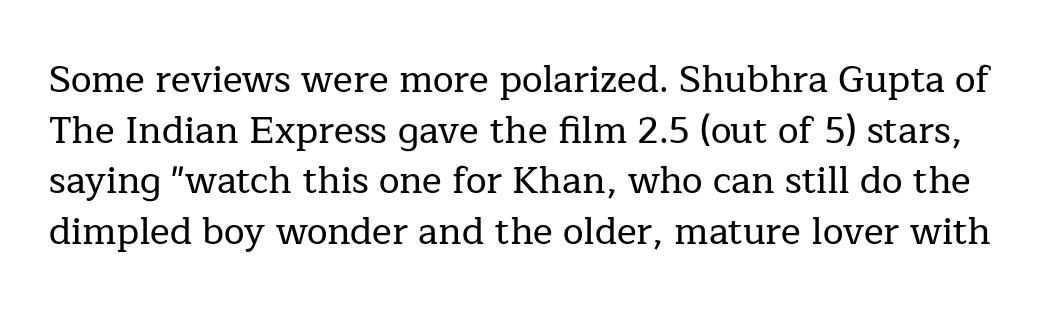
Q: Is the text italic (slanted)? A: No, it is upright.
Q: Is the typeface a serif or a sans-serif typeface? A: Serif.
Q: Is the text underlined? A: No.
Q: Is the spacing between letters normal or unusually wide? A: Normal.
Q: Is the spacing between lines tight, normal or loose? A: Normal.
Q: Width (condensed, normal, or wide)? A: Normal.
Q: Stroke contrast? A: Low.
Q: x-height? A: Medium.
Q: Monospaced? A: No.
